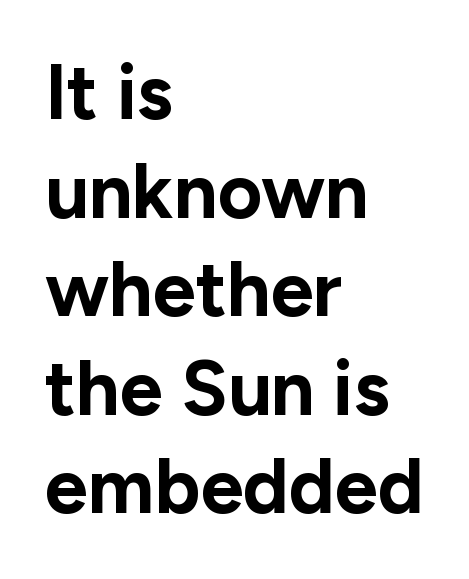
{"serif": "no", "italic": "no", "bold": "yes", "weight": "bold", "width": "normal", "stroke_contrast": "low", "x_height": "medium", "monospaced": "no", "underline": "no", "align": "left", "line_spacing": "normal", "line_spacing_ratio": 1.28, "letter_spacing": "normal", "letter_spacing_em": 0.0, "glyph_px": 77}
